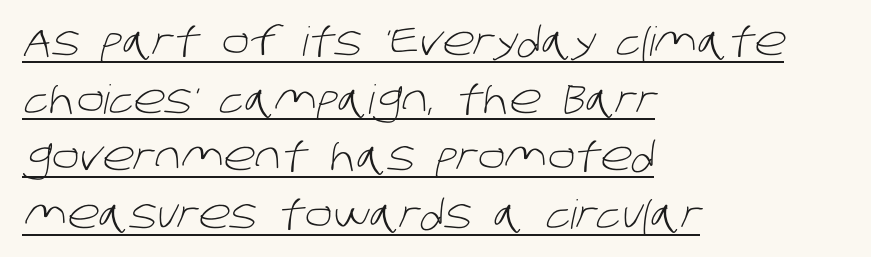
The image shows 40 px light sans-serif type; set left-aligned, normal line spacing (1.44x), normal letter spacing, underlined; low stroke contrast and a large x-height.
